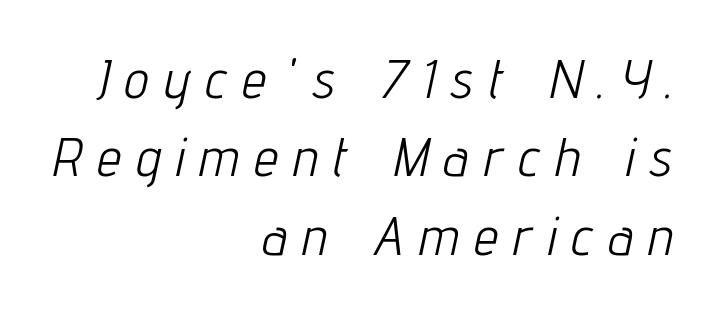
{"italic": "yes", "lean": "right", "slant_degrees": 12, "bold": "no", "weight": "light", "width": "condensed", "stroke_contrast": "low", "x_height": "medium", "monospaced": "no", "underline": "no", "align": "right", "line_spacing": "normal", "line_spacing_ratio": 1.45, "letter_spacing": "wide", "letter_spacing_em": 0.3, "glyph_px": 54}
